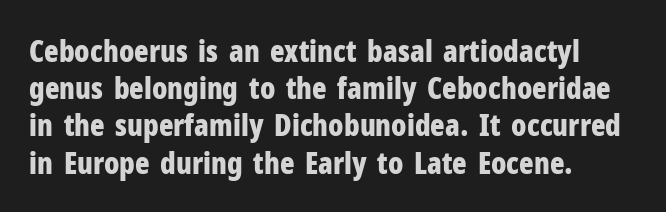
Q: Is the text bold? A: Yes.
Q: Is the text italic (slanted)? A: No, it is upright.
Q: Is the typeface a serif or a sans-serif typeface? A: Sans-serif.
Q: Is the text underlined? A: No.
Q: How is the paragraph aligned? A: Left-aligned.
Q: Is the spacing between letters normal or unusually wide? A: Normal.
Q: Width (condensed, normal, or wide)? A: Condensed.
Q: Stroke contrast? A: Low.
Q: x-height? A: Medium.
Q: Monospaced? A: No.
